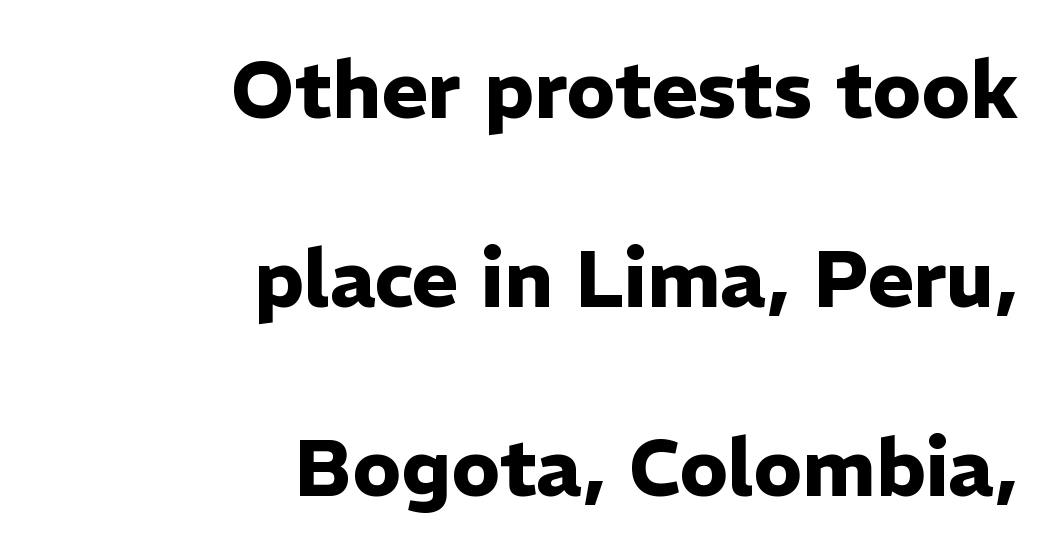
{"serif": "no", "italic": "no", "bold": "yes", "weight": "heavy", "width": "normal", "stroke_contrast": "low", "x_height": "medium", "monospaced": "no", "underline": "no", "align": "right", "line_spacing": "loose", "line_spacing_ratio": 2.39, "letter_spacing": "normal", "letter_spacing_em": 0.0, "glyph_px": 79}
